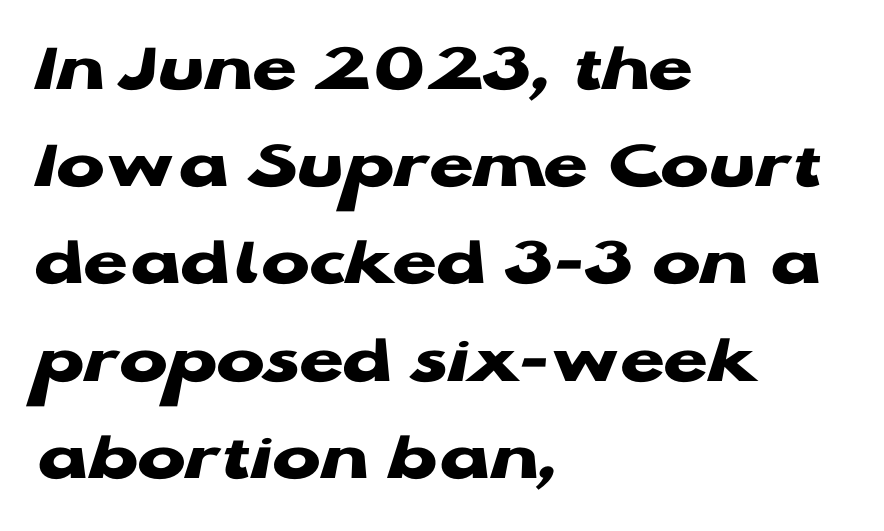
The image shows 72 px heavy, wide sans-serif type, upright; set left-aligned, normal line spacing (1.35x), normal letter spacing, not underlined; low stroke contrast and a medium x-height.
